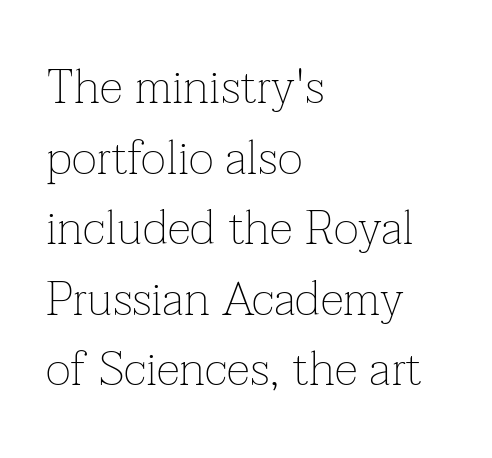
{"serif": "yes", "italic": "no", "bold": "no", "weight": "thin", "width": "normal", "stroke_contrast": "low", "x_height": "medium", "monospaced": "no", "underline": "no", "align": "left", "line_spacing": "normal", "line_spacing_ratio": 1.47, "letter_spacing": "normal", "letter_spacing_em": 0.0, "glyph_px": 48}
